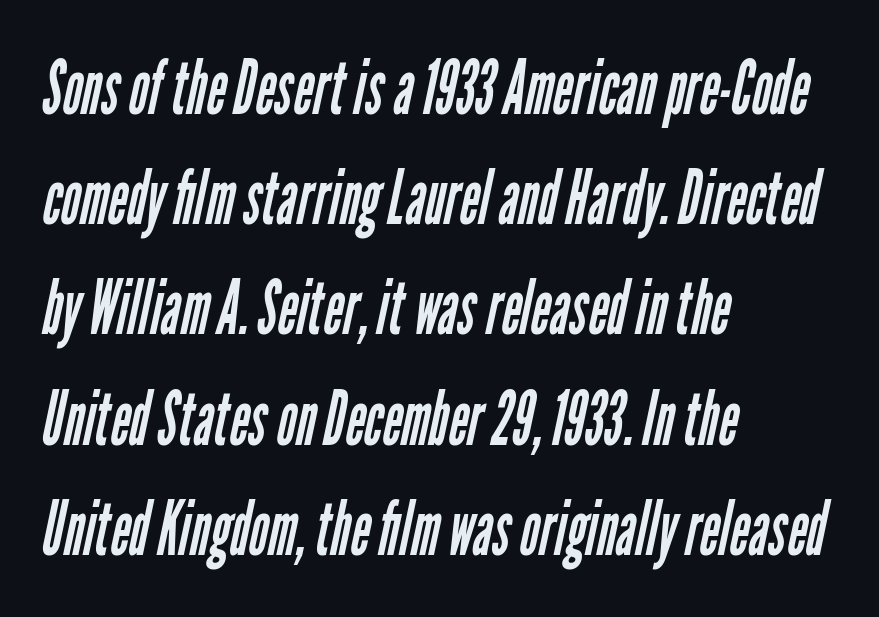
The image shows 75 px regular-weight, condensed sans-serif type; set left-aligned, normal line spacing (1.47x), normal letter spacing, not underlined; low stroke contrast and a medium x-height.
